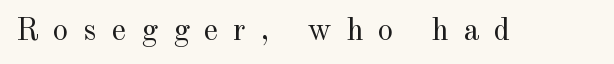
The image shows 31 px regular-weight serif type, upright; set unusually wide letter spacing (+0.48 em), not underlined; a small x-height.
